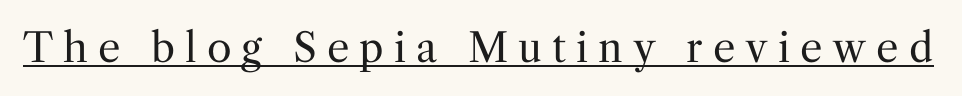
Q: Is the text bold? A: No.
Q: Is the text italic (slanted)? A: No, it is upright.
Q: Is the typeface a serif or a sans-serif typeface? A: Serif.
Q: Is the text underlined? A: Yes.
Q: Is the spacing between letters normal or unusually wide? A: Unusually wide.
Q: Width (condensed, normal, or wide)? A: Normal.
Q: Stroke contrast? A: Medium.
Q: x-height? A: Medium.
Q: Monospaced? A: No.
